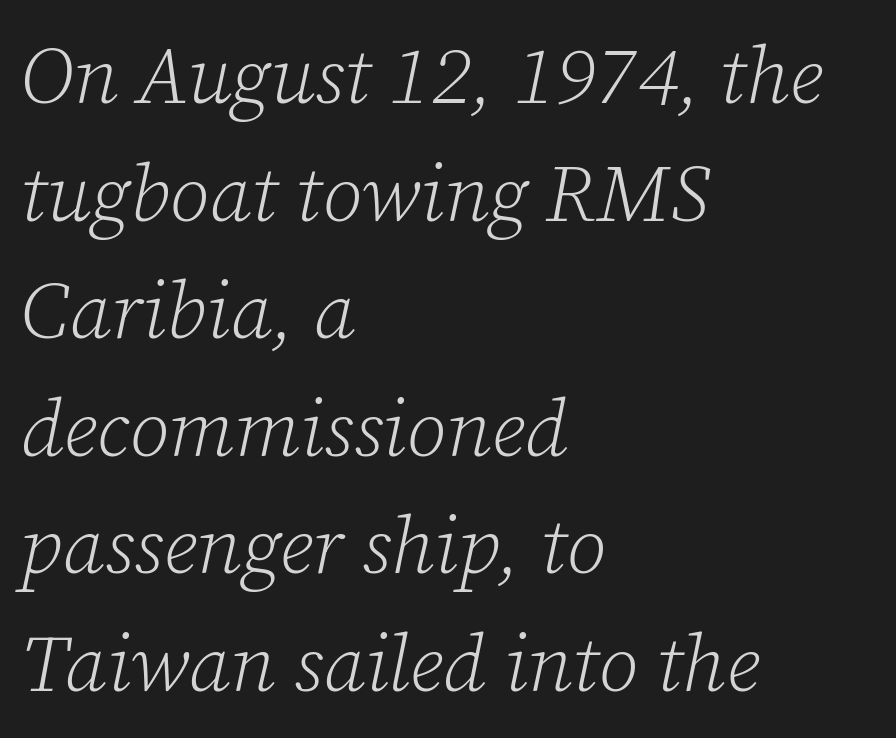
The image shows 80 px light serif type, italic (leaning right); set left-aligned, normal line spacing (1.47x), normal letter spacing, not underlined; low stroke contrast and a medium x-height.
